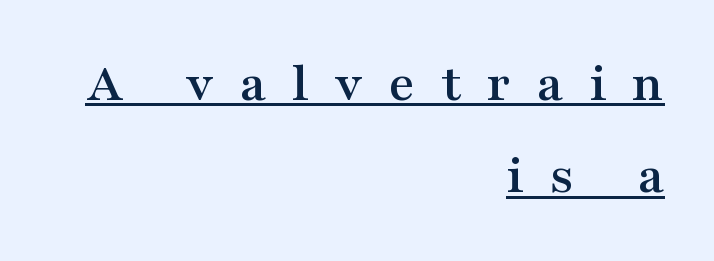
{"serif": "yes", "italic": "no", "width": "wide", "stroke_contrast": "medium", "x_height": "medium", "monospaced": "no", "underline": "yes", "align": "right", "line_spacing": "normal", "line_spacing_ratio": 1.65, "letter_spacing": "wide", "letter_spacing_em": 0.46, "glyph_px": 56}
